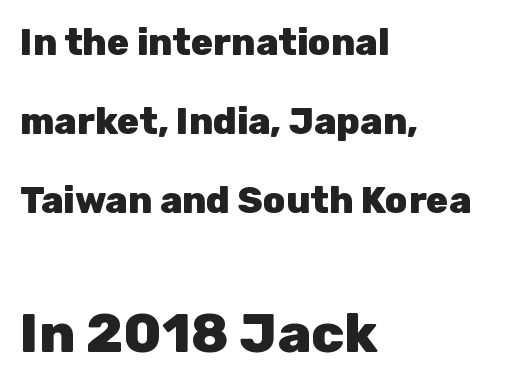
The image shows 55 px heavy sans-serif type, upright; set left-aligned, loose line spacing (2.13x), normal letter spacing, not underlined; the second (bottom) block is 1.49x larger; low stroke contrast and a medium x-height.
